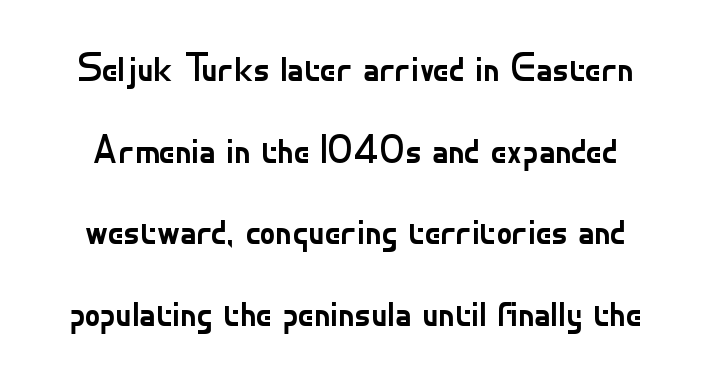
Q: Is the text bold? A: No.
Q: Is the text italic (slanted)? A: No, it is upright.
Q: Is the typeface a serif or a sans-serif typeface? A: Sans-serif.
Q: Is the text underlined? A: No.
Q: Is the spacing between letters normal or unusually wide? A: Normal.
Q: Is the spacing between lines tight, normal or loose? A: Loose.
Q: Width (condensed, normal, or wide)? A: Normal.
Q: Stroke contrast? A: Low.
Q: x-height? A: Small.
Q: Monospaced? A: No.
